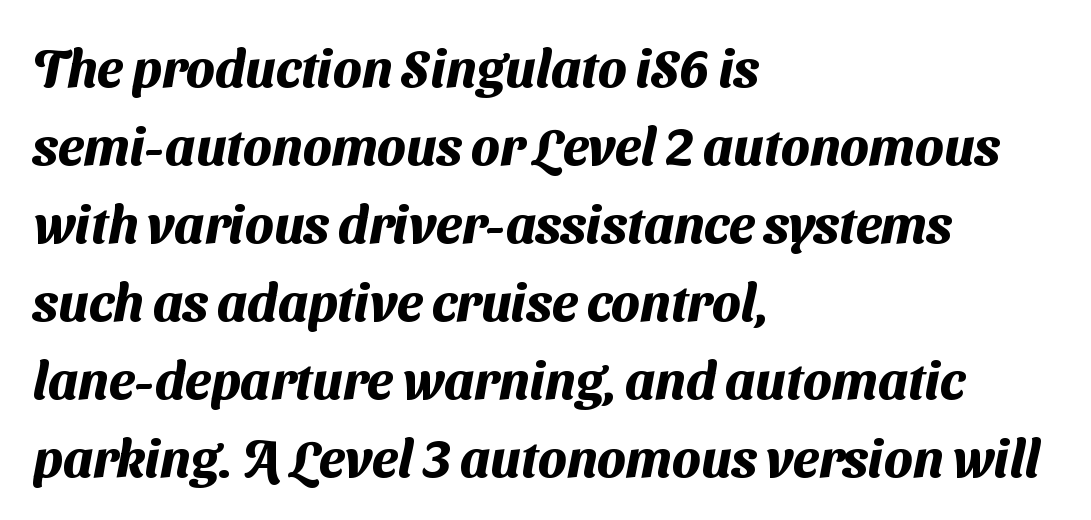
{"serif": "no", "bold": "yes", "weight": "heavy", "width": "normal", "stroke_contrast": "medium", "x_height": "medium", "monospaced": "no", "underline": "no", "align": "left", "line_spacing": "normal", "line_spacing_ratio": 1.5, "letter_spacing": "normal", "letter_spacing_em": 0.0, "glyph_px": 52}
